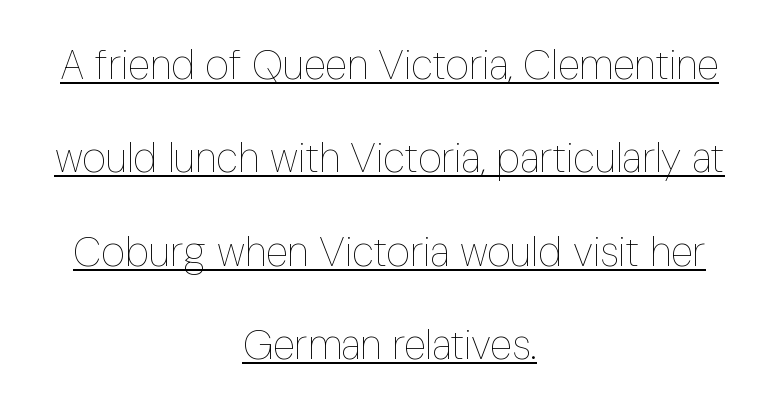
Q: Is the text bold? A: No.
Q: Is the text italic (slanted)? A: No, it is upright.
Q: Is the text underlined? A: Yes.
Q: How is the paragraph aligned? A: Centered.
Q: Is the spacing between letters normal or unusually wide? A: Normal.
Q: Is the spacing between lines tight, normal or loose? A: Loose.
Q: Width (condensed, normal, or wide)? A: Condensed.
Q: Stroke contrast? A: Low.
Q: x-height? A: Medium.
Q: Monospaced? A: No.
